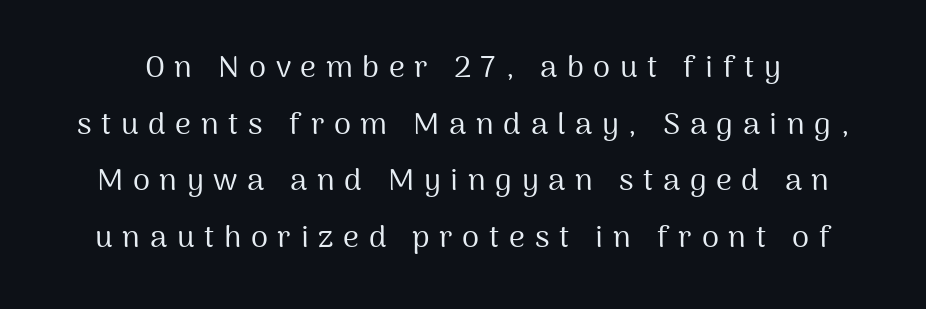
The image shows 31 px regular-weight sans-serif type, upright; set line spacing 1.83x, unusually wide letter spacing (+0.31 em), not underlined; medium stroke contrast and a medium x-height.
